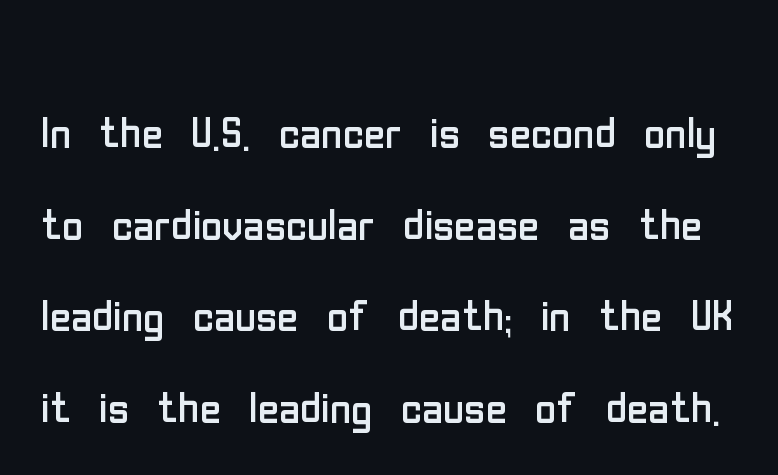
The image shows 58 px regular-weight, condensed sans-serif type, upright; set normal line spacing (1.58x), normal letter spacing, not underlined; low stroke contrast and a medium x-height.
